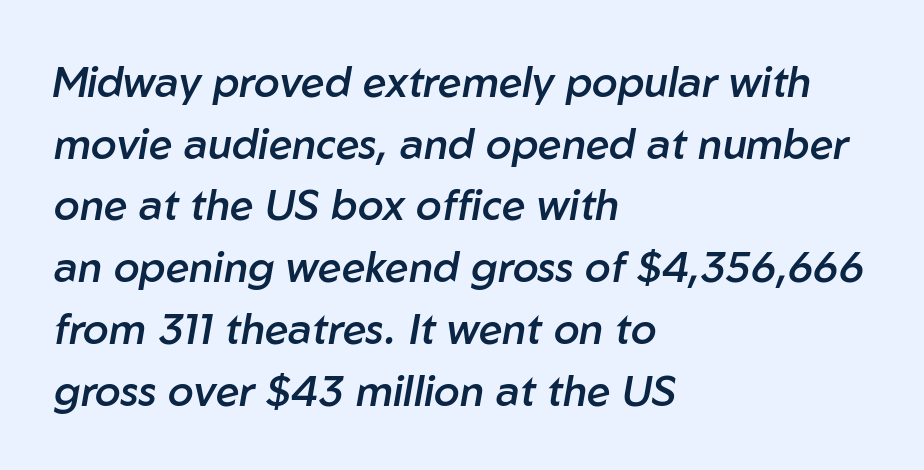
Reading down the column, the eye jumps a familiar distance to each next line. The type is set solid horizontally, with unmodified tracking. No word sits above an underline. The whole block is typeset with a tilt. Note the varied advance widths — an 'i' is clearly narrower than an 'm'. The typesetting leans somewhat heavy: a semibold.
